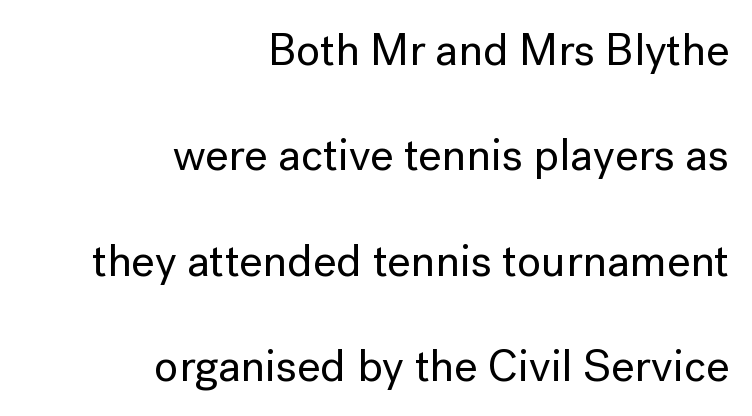
{"serif": "no", "italic": "no", "width": "normal", "stroke_contrast": "low", "x_height": "medium", "monospaced": "no", "underline": "no", "align": "right", "line_spacing": "loose", "line_spacing_ratio": 2.34, "letter_spacing": "normal", "letter_spacing_em": 0.0, "glyph_px": 45}
